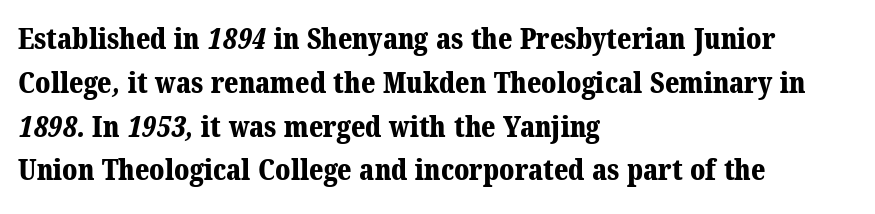
The image shows 29 px bold serif type; set left-aligned, normal line spacing (1.51x), normal letter spacing, not underlined; medium stroke contrast and a medium x-height.
